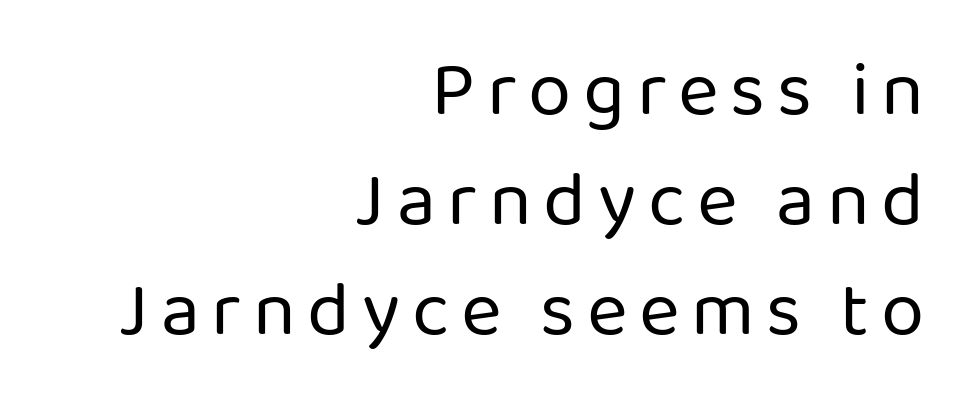
{"serif": "no", "italic": "no", "bold": "no", "weight": "regular", "width": "normal", "stroke_contrast": "low", "x_height": "medium", "monospaced": "no", "underline": "no", "align": "right", "line_spacing": "normal", "line_spacing_ratio": 1.41, "glyph_px": 78}
